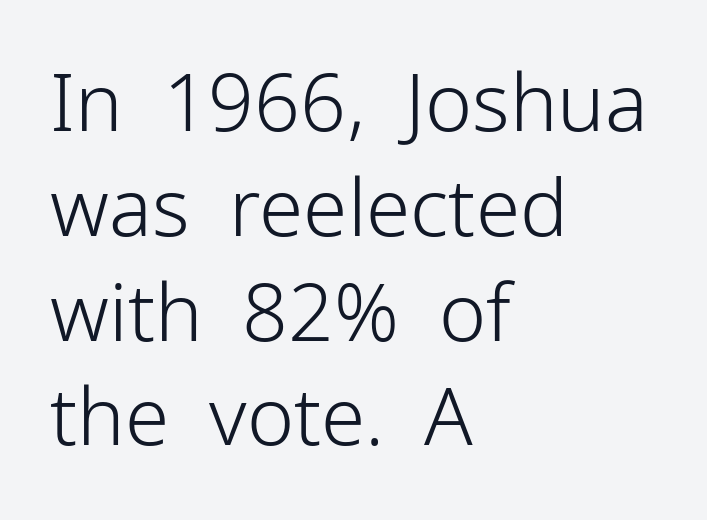
Q: Is the text bold? A: No.
Q: Is the text italic (slanted)? A: No, it is upright.
Q: Is the typeface a serif or a sans-serif typeface? A: Sans-serif.
Q: Is the text underlined? A: No.
Q: How is the paragraph aligned? A: Left-aligned.
Q: Is the spacing between letters normal or unusually wide? A: Normal.
Q: Is the spacing between lines tight, normal or loose? A: Normal.
Q: Width (condensed, normal, or wide)? A: Normal.
Q: Stroke contrast? A: Low.
Q: x-height? A: Medium.
Q: Monospaced? A: No.
